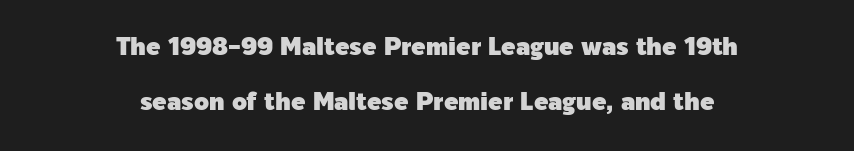
{"italic": "no", "underline": "no", "align": "center", "line_spacing": "loose", "line_spacing_ratio": 2.31, "letter_spacing": "normal", "letter_spacing_em": 0.0, "glyph_px": 24}
